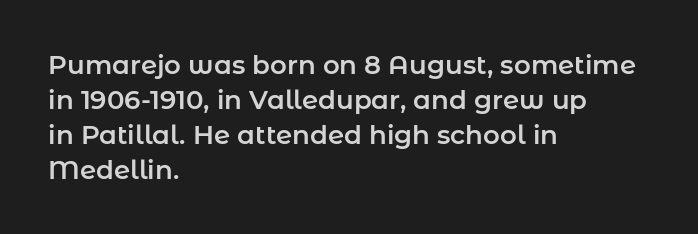
The image shows 26 px text type, upright; set left-aligned, normal line spacing (1.34x), normal letter spacing, not underlined.
